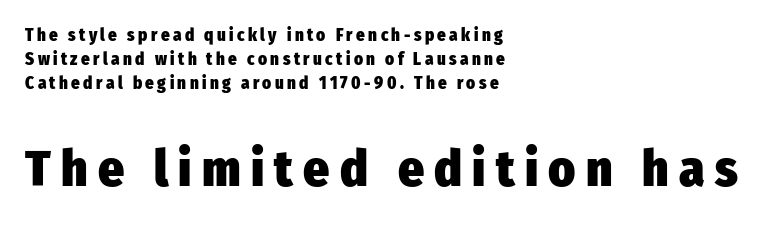
The image shows 51 px heavy, condensed sans-serif type, upright; set left-aligned, normal line spacing (1.41x), unusually wide letter spacing (+0.2 em), not underlined; the second (bottom) block is 3.0x larger; low stroke contrast and a medium x-height.
